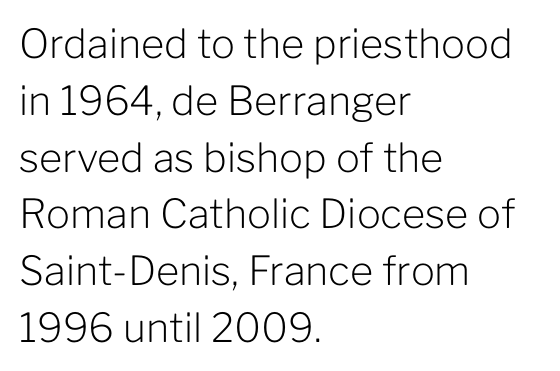
Q: Is the text bold? A: No.
Q: Is the text italic (slanted)? A: No, it is upright.
Q: Is the typeface a serif or a sans-serif typeface? A: Sans-serif.
Q: Is the text underlined? A: No.
Q: How is the paragraph aligned? A: Left-aligned.
Q: Is the spacing between letters normal or unusually wide? A: Normal.
Q: Is the spacing between lines tight, normal or loose? A: Normal.
Q: Width (condensed, normal, or wide)? A: Normal.
Q: Stroke contrast? A: Low.
Q: x-height? A: Medium.
Q: Monospaced? A: No.
